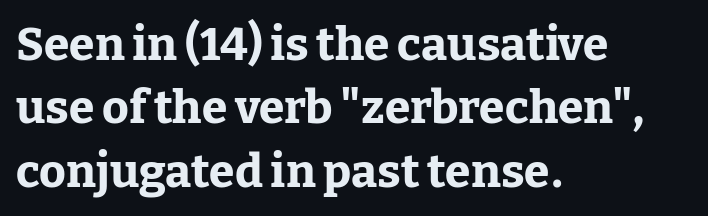
The letters advance in unequal steps, a hallmark of proportional type. The type family on display is of the serif kind. Ordinary non-slanted type is in use. Plenty of ink on the page — the face is bold.
